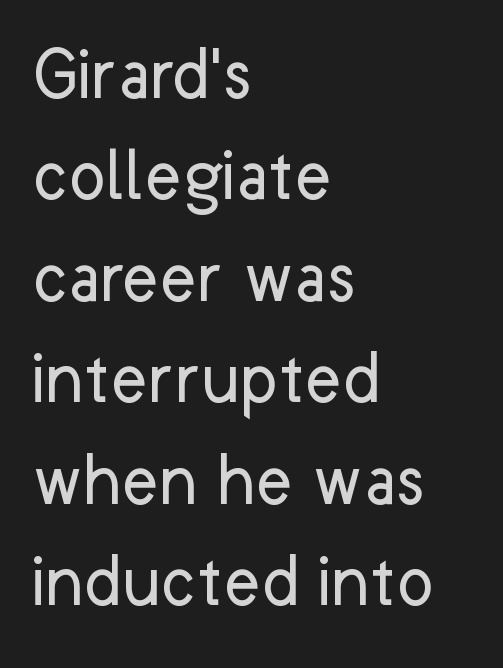
The passage shown stacks its lines at a standard gap. Does the lettering tilt? It doesn't — this is upright. The weight would be labelled regular, book, light, or lighter still. Typeset ragged right — the left edge is the straight one. These lines are rendered in a variable-pitch font. The passage shown is not underscored anywhere.
